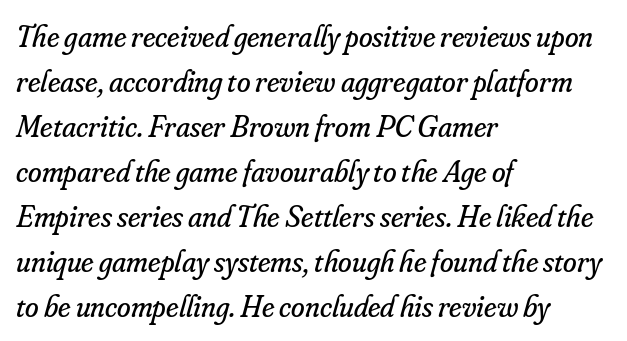
{"serif": "yes", "italic": "yes", "lean": "right", "slant_degrees": 16, "bold": "no", "weight": "regular", "width": "normal", "stroke_contrast": "low", "x_height": "small", "monospaced": "no", "underline": "no", "align": "left", "line_spacing": "normal", "line_spacing_ratio": 1.45, "letter_spacing": "normal", "letter_spacing_em": 0.0, "glyph_px": 31}
